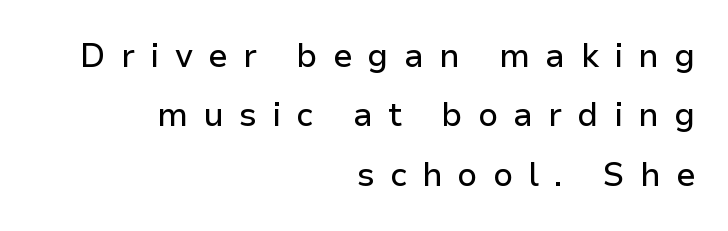
{"serif": "no", "italic": "no", "width": "normal", "stroke_contrast": "low", "x_height": "medium", "monospaced": "no", "underline": "no", "align": "right", "line_spacing_ratio": 1.8, "letter_spacing": "wide", "letter_spacing_em": 0.46, "glyph_px": 33}
